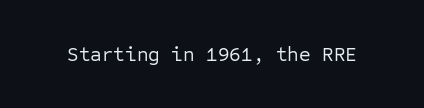
The image shows 20 px text type, upright; set normal letter spacing, not underlined.
